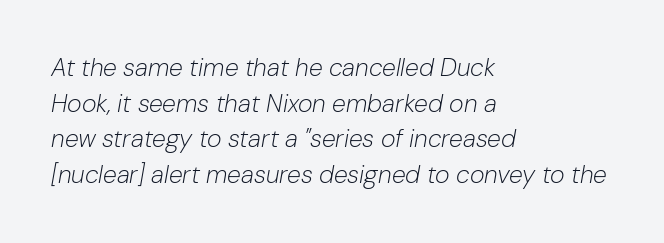
Q: Is the text bold? A: No.
Q: Is the text italic (slanted)? A: Yes, it leans right by about 10 degrees.
Q: Is the text underlined? A: No.
Q: How is the paragraph aligned? A: Left-aligned.
Q: Is the spacing between letters normal or unusually wide? A: Normal.
Q: Is the spacing between lines tight, normal or loose? A: Normal.
